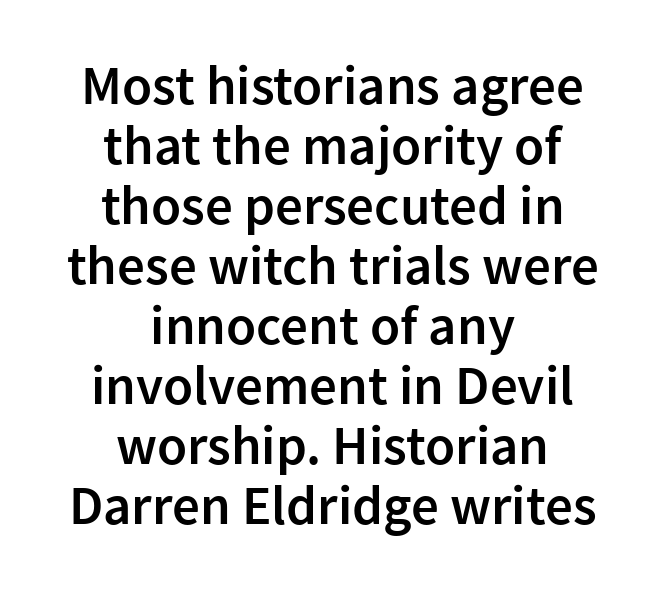
Q: Is the text bold? A: Semi-bold.
Q: Is the text italic (slanted)? A: No, it is upright.
Q: Is the typeface a serif or a sans-serif typeface? A: Sans-serif.
Q: Is the text underlined? A: No.
Q: How is the paragraph aligned? A: Centered.
Q: Is the spacing between letters normal or unusually wide? A: Normal.
Q: Is the spacing between lines tight, normal or loose? A: Tight.
Q: Width (condensed, normal, or wide)? A: Normal.
Q: Stroke contrast? A: Low.
Q: x-height? A: Medium.
Q: Monospaced? A: No.
